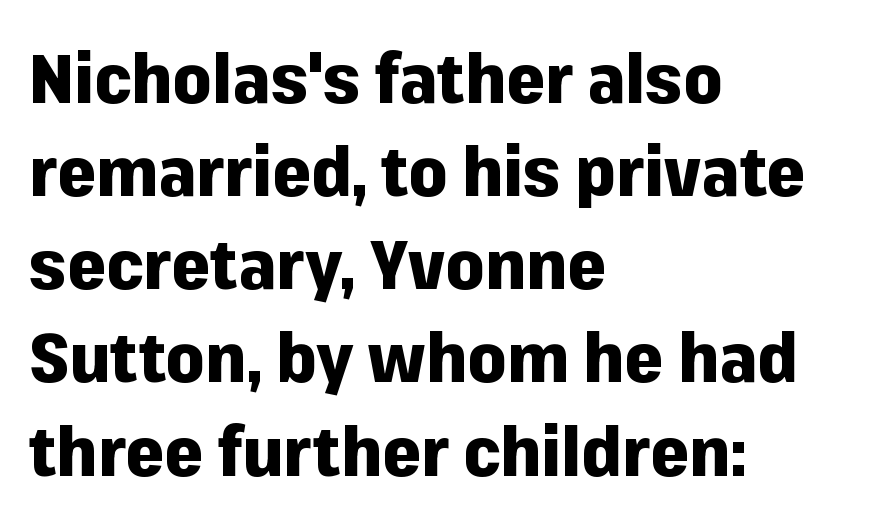
This is the regular roman posture of the typeface. Characters follow at the spacing the type designer built in. Emphasis by weight is at full strength: bold. Is this a fixed-width face? No — the glyphs have proportional, varying widths. Typographically, this falls in the sans-serif category. The rendering anchors every line to the left-hand side.
